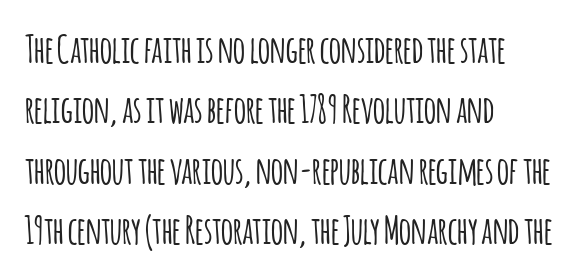
Check under the words: just untouched page. These lines stack with their left ends in a neat column. Nope, not italic — everything's standing straight. Think of a printed novel: that variable character pitch is what you see here. The space between consecutive lines is moderate. No extra tracking has been applied to these lines.
